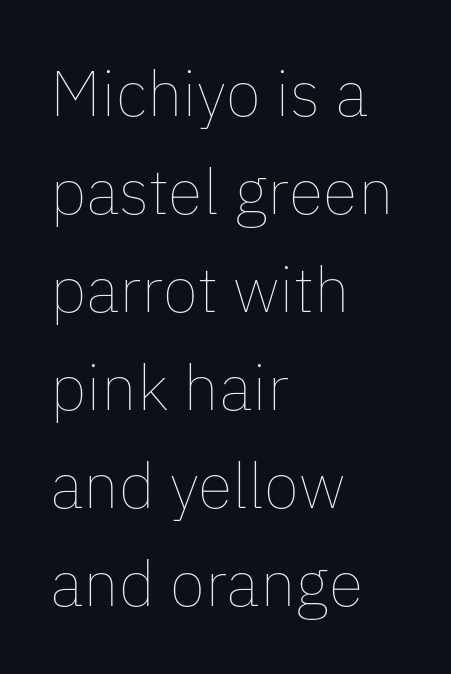
{"italic": "no", "bold": "no", "weight": "thin", "width": "normal", "stroke_contrast": "low", "x_height": "medium", "monospaced": "no", "underline": "no", "align": "left", "line_spacing": "normal", "line_spacing_ratio": 1.53, "letter_spacing": "normal", "letter_spacing_em": 0.0, "glyph_px": 64}
